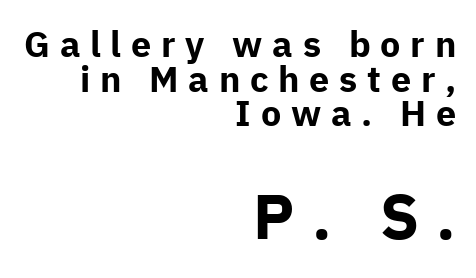
Q: Is the text bold? A: Yes.
Q: Is the text italic (slanted)? A: No, it is upright.
Q: Is the typeface a serif or a sans-serif typeface? A: Sans-serif.
Q: Is the text underlined? A: No.
Q: How is the paragraph aligned? A: Right-aligned.
Q: Is the spacing between letters normal or unusually wide? A: Unusually wide.
Q: Is the spacing between lines tight, normal or loose? A: Tight.
Q: Which block of text is set in a larger size, the first (top) or the second (bottom)? A: The second (bottom) one.
Q: Width (condensed, normal, or wide)? A: Normal.
Q: Stroke contrast? A: Low.
Q: x-height? A: Medium.
Q: Monospaced? A: No.
